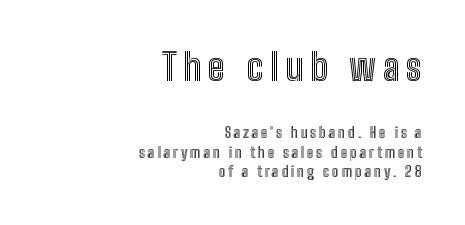
The space between consecutive lines is moderate. Caption: multi-line text, flush right, ragged left. Varying glyph widths throughout — classic text-font behaviour. Just letters on the line, the space beneath them empty. A student would notice the top passage is typeset larger than what follows.
